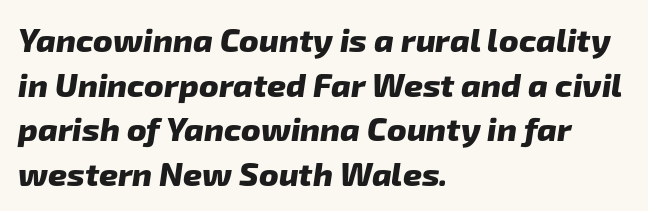
The image shows 33 px heavy sans-serif type; set left-aligned, normal line spacing (1.35x), normal letter spacing, not underlined; low stroke contrast and a medium x-height.
